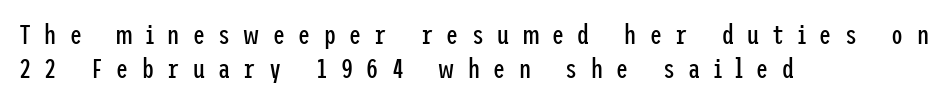
The image shows 27 px text type, upright; set left-aligned, normal line spacing (1.25x), unusually wide letter spacing (+0.49 em), not underlined.
